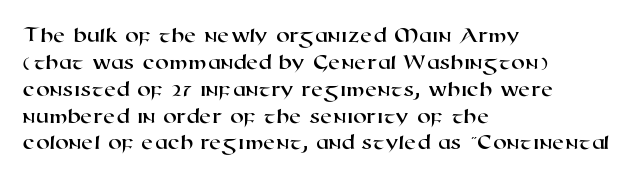
The image shows 22 px text type; set left-aligned, line spacing 1.22x, normal letter spacing, not underlined.
